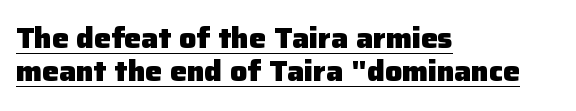
The image shows 28 px heavy sans-serif type, upright; set left-aligned, line spacing 1.19x, normal letter spacing, underlined; low stroke contrast and a medium x-height.
